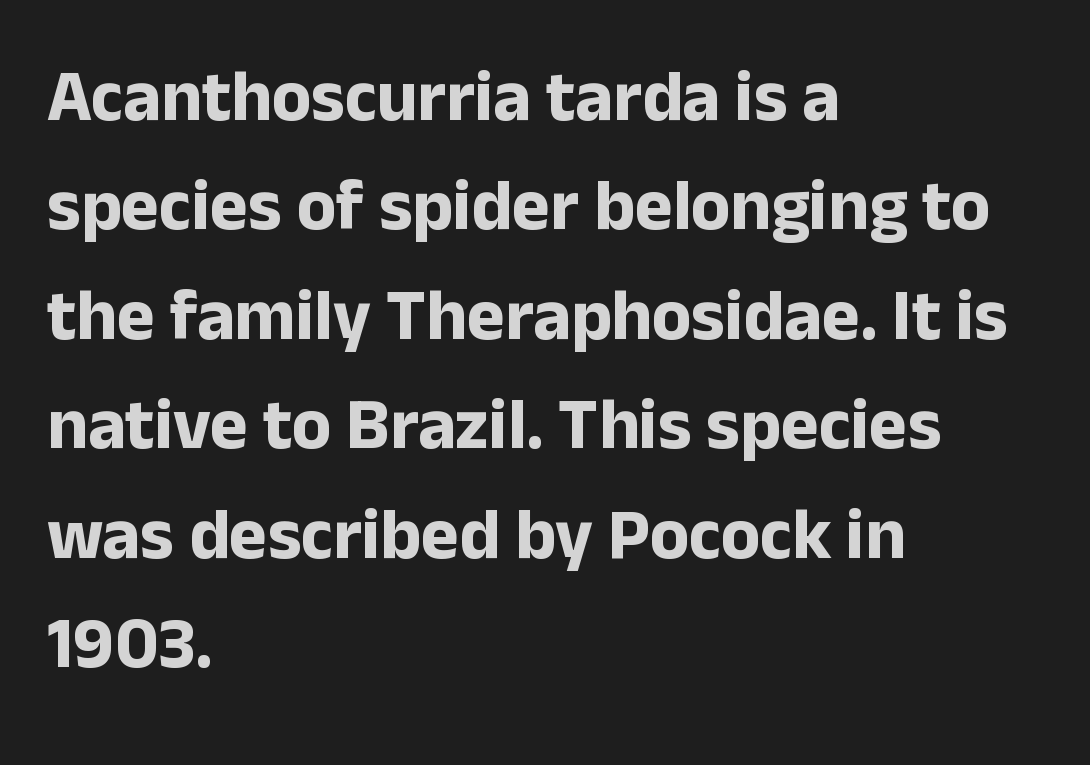
{"serif": "no", "italic": "no", "bold": "yes", "weight": "bold", "width": "normal", "stroke_contrast": "low", "x_height": "medium", "monospaced": "no", "underline": "no", "align": "left", "line_spacing": "normal", "line_spacing_ratio": 1.52, "letter_spacing": "normal", "letter_spacing_em": 0.0, "glyph_px": 72}
